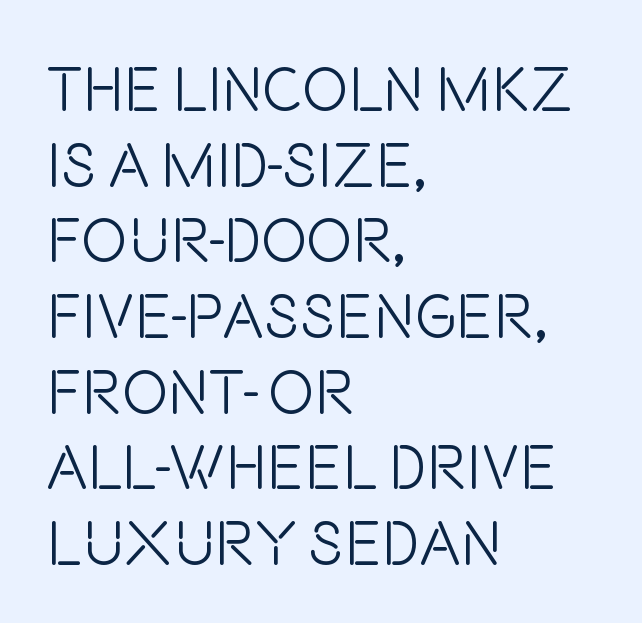
{"serif": "no", "italic": "no", "bold": "no", "weight": "light", "width": "condensed", "stroke_contrast": "low", "x_height": "large", "monospaced": "no", "underline": "no", "align": "left", "line_spacing_ratio": 1.22, "letter_spacing": "normal", "letter_spacing_em": 0.0, "glyph_px": 62}
